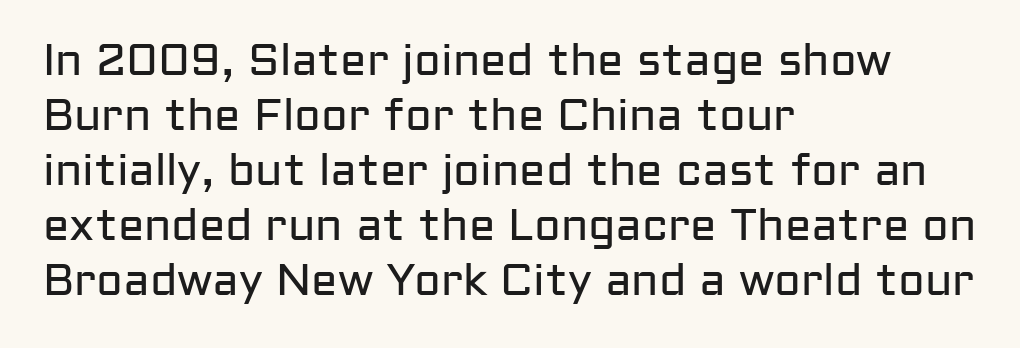
{"serif": "no", "italic": "no", "bold": "no", "weight": "regular", "width": "normal", "stroke_contrast": "low", "x_height": "medium", "monospaced": "no", "underline": "no", "align": "left", "line_spacing": "normal", "line_spacing_ratio": 1.25, "letter_spacing": "normal", "letter_spacing_em": 0.0, "glyph_px": 44}
